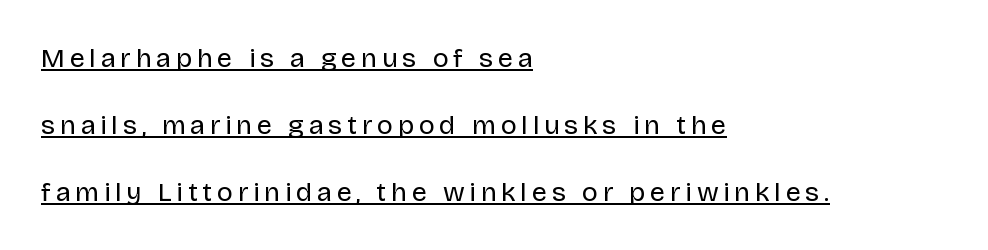
Summary of vertical rhythm: relaxed, with wide interline spacing. Stems and bowls with no extra thickness — not bold. Does the copy run flush right? No — it runs flush left. Students, observe the line beneath the letters — that is underlining.
